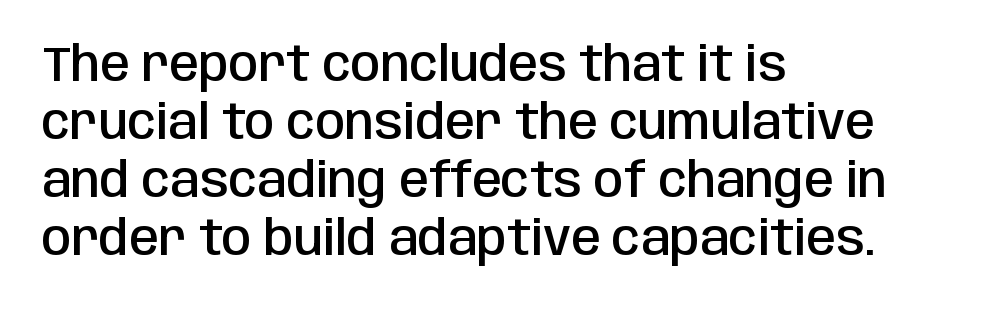
The image shows 48 px semibold, condensed sans-serif type, upright; set left-aligned, line spacing 1.21x, normal letter spacing, not underlined; low stroke contrast and a large x-height.
